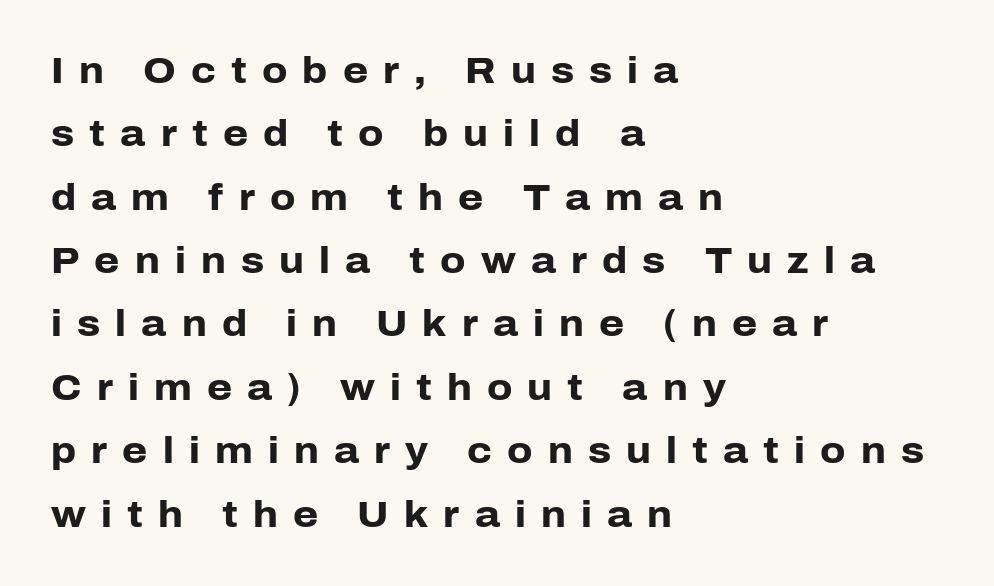
Q: Is the text bold? A: Yes.
Q: Is the text italic (slanted)? A: No, it is upright.
Q: Is the typeface a serif or a sans-serif typeface? A: Sans-serif.
Q: Is the text underlined? A: No.
Q: How is the paragraph aligned? A: Left-aligned.
Q: Is the spacing between letters normal or unusually wide? A: Unusually wide.
Q: Width (condensed, normal, or wide)? A: Normal.
Q: Stroke contrast? A: Low.
Q: x-height? A: Medium.
Q: Monospaced? A: No.
